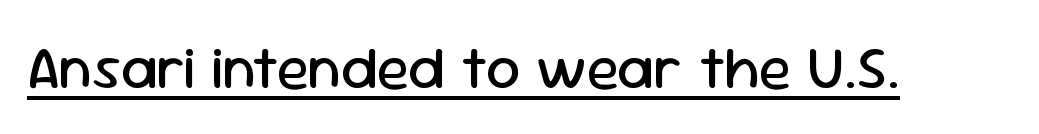
Q: Is the text bold? A: No.
Q: Is the text italic (slanted)? A: No, it is upright.
Q: Is the typeface a serif or a sans-serif typeface? A: Sans-serif.
Q: Is the text underlined? A: Yes.
Q: Is the spacing between letters normal or unusually wide? A: Normal.
Q: Width (condensed, normal, or wide)? A: Normal.
Q: Stroke contrast? A: Low.
Q: x-height? A: Medium.
Q: Monospaced? A: No.
